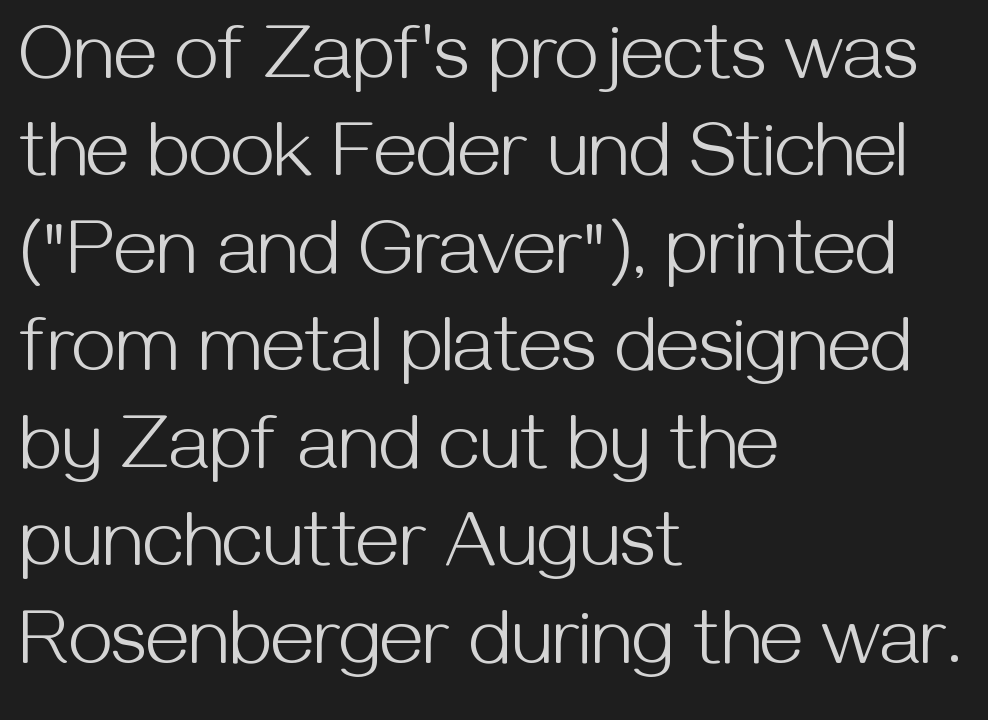
Q: Is the text bold? A: No.
Q: Is the text italic (slanted)? A: No, it is upright.
Q: Is the typeface a serif or a sans-serif typeface? A: Sans-serif.
Q: Is the text underlined? A: No.
Q: How is the paragraph aligned? A: Left-aligned.
Q: Is the spacing between letters normal or unusually wide? A: Normal.
Q: Is the spacing between lines tight, normal or loose? A: Normal.
Q: Width (condensed, normal, or wide)? A: Normal.
Q: Stroke contrast? A: Medium.
Q: x-height? A: Medium.
Q: Monospaced? A: No.
